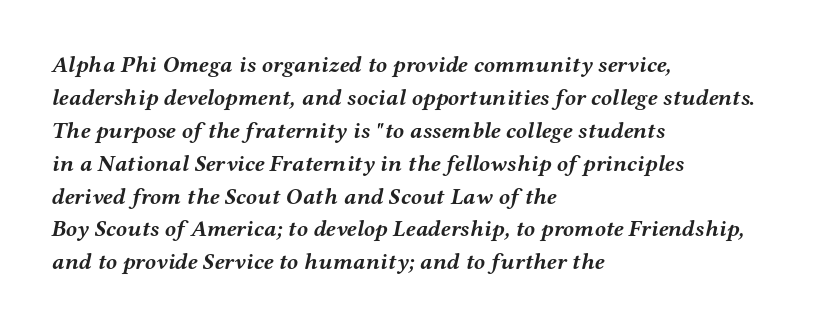
The image shows 23 px bold type, italic (leaning right); set left-aligned, normal line spacing (1.43x), normal letter spacing, not underlined.
